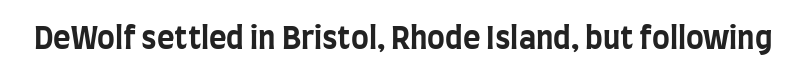
Q: Is the text bold? A: Yes.
Q: Is the text italic (slanted)? A: No, it is upright.
Q: Is the typeface a serif or a sans-serif typeface? A: Sans-serif.
Q: Is the text underlined? A: No.
Q: Is the spacing between letters normal or unusually wide? A: Normal.
Q: Width (condensed, normal, or wide)? A: Condensed.
Q: Stroke contrast? A: Low.
Q: x-height? A: Large.
Q: Monospaced? A: No.
